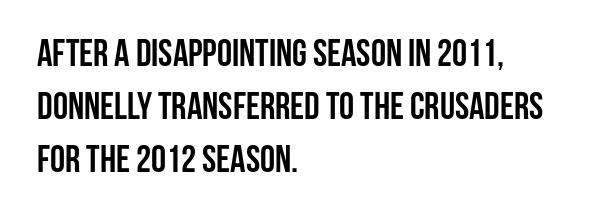
Q: Is the text bold? A: Yes.
Q: Is the text italic (slanted)? A: No, it is upright.
Q: Is the typeface a serif or a sans-serif typeface? A: Sans-serif.
Q: Is the text underlined? A: No.
Q: How is the paragraph aligned? A: Left-aligned.
Q: Is the spacing between letters normal or unusually wide? A: Normal.
Q: Is the spacing between lines tight, normal or loose? A: Normal.
Q: Width (condensed, normal, or wide)? A: Condensed.
Q: Stroke contrast? A: Low.
Q: x-height? A: Large.
Q: Monospaced? A: No.
